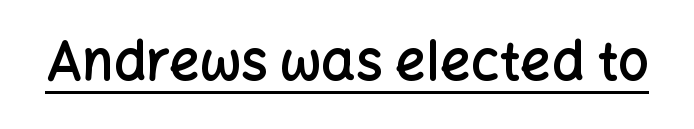
The image shows 54 px semibold sans-serif type, upright; set normal letter spacing, underlined; low stroke contrast and a medium x-height.
